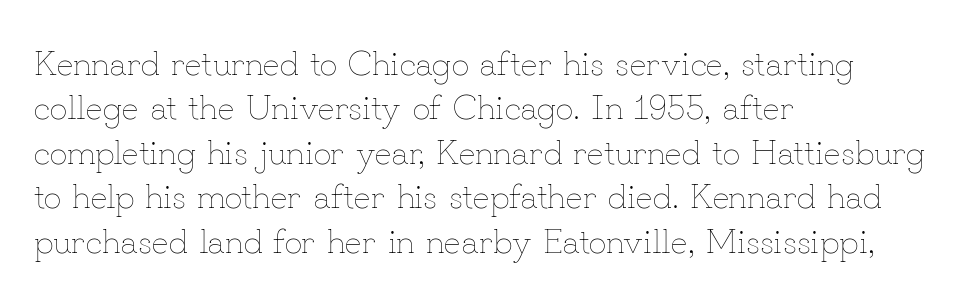
Q: Is the text bold? A: No.
Q: Is the text italic (slanted)? A: No, it is upright.
Q: Is the text underlined? A: No.
Q: How is the paragraph aligned? A: Left-aligned.
Q: Is the spacing between letters normal or unusually wide? A: Normal.
Q: Is the spacing between lines tight, normal or loose? A: Normal.
Q: Width (condensed, normal, or wide)? A: Normal.
Q: Stroke contrast? A: Low.
Q: x-height? A: Small.
Q: Monospaced? A: No.
